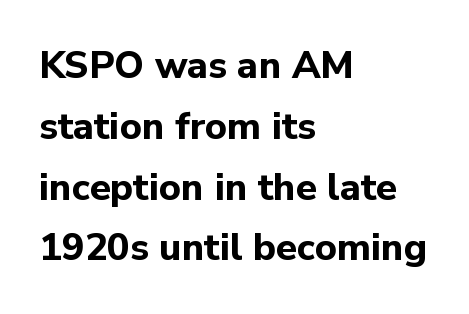
The string is rendered with underlining switched off. These lines are rendered in a variable-pitch font. Reading down the block, your eye returns to a fixed left position each line. In terms of letterspacing, this is plain default setting.
